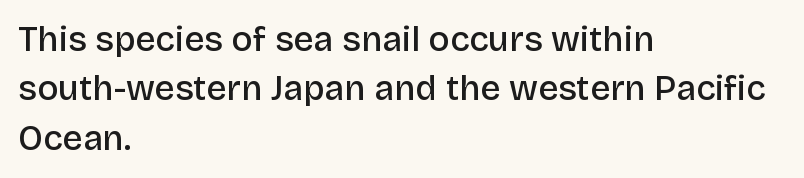
The image shows 35 px semibold sans-serif type, upright; set left-aligned, normal line spacing (1.41x), normal letter spacing, not underlined; low stroke contrast and a large x-height.
